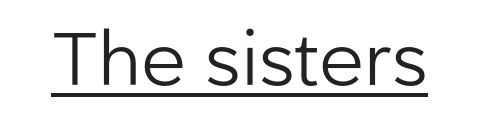
Proportional: the letters do not fall into vertical columns. This rendering leaves character spacing at its baseline value. Weight: not bold — regular or lighter. The specimen includes a rule beneath the text block's lines. Is this a sans? Yes — the strokes have no serifs.
